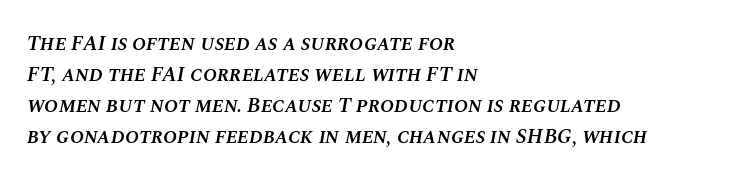
Q: Is the text bold? A: Semi-bold.
Q: Is the text italic (slanted)? A: Yes, it leans right by about 10 degrees.
Q: Is the text underlined? A: No.
Q: How is the paragraph aligned? A: Left-aligned.
Q: Is the spacing between letters normal or unusually wide? A: Normal.
Q: Is the spacing between lines tight, normal or loose? A: Normal.
